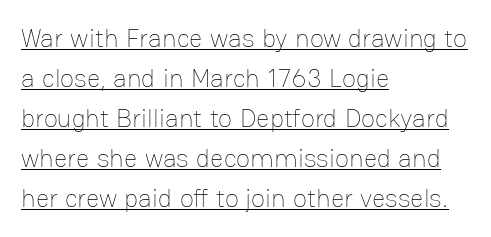
Q: Is the text bold? A: No.
Q: Is the text italic (slanted)? A: No, it is upright.
Q: Is the text underlined? A: Yes.
Q: How is the paragraph aligned? A: Left-aligned.
Q: Is the spacing between letters normal or unusually wide? A: Normal.
Q: Is the spacing between lines tight, normal or loose? A: Normal.
